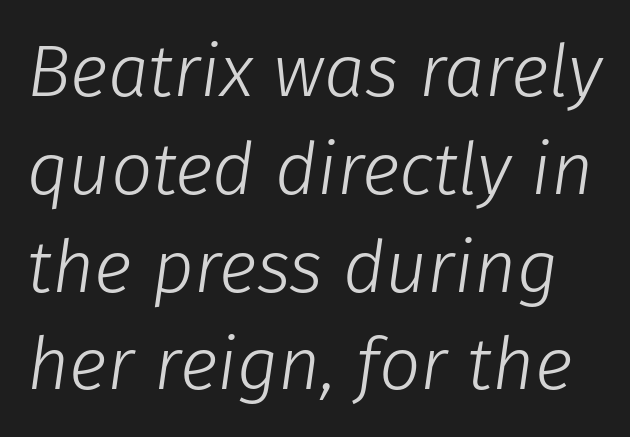
The image shows 73 px light type, italic (leaning right); set normal line spacing (1.34x), normal letter spacing, not underlined; low stroke contrast and a medium x-height.
